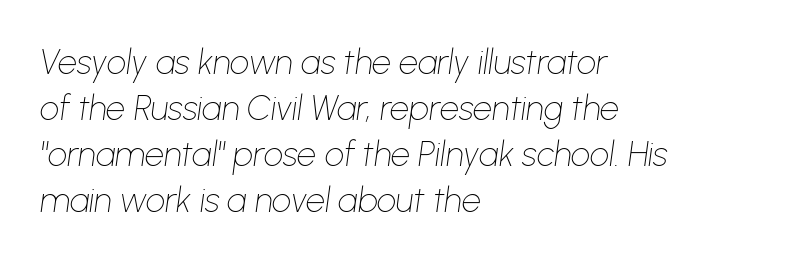
Quick note: italic. Glance below the letters and you will spot only blank space. The setting favours the left margin, as ordinary paragraphs usually do. Stem width sits at or under what a default text font uses.
